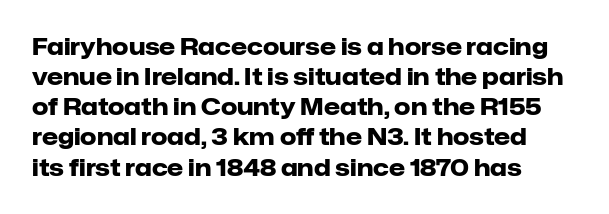
The image shows 23 px bold type, upright; set left-aligned, normal line spacing (1.31x), normal letter spacing, not underlined.
